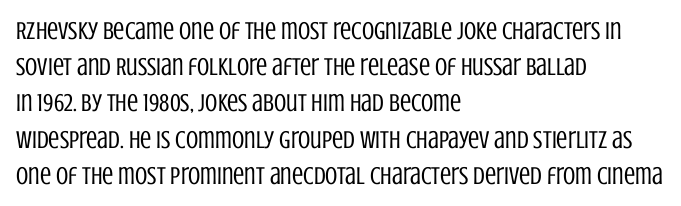
The image shows 25 px text type, upright; set left-aligned, normal line spacing (1.45x), normal letter spacing, not underlined.
